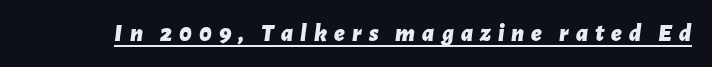
Q: Is the text bold? A: Yes.
Q: Is the text italic (slanted)? A: Yes, it leans right by about 7 degrees.
Q: Is the text underlined? A: Yes.
Q: Is the spacing between letters normal or unusually wide? A: Unusually wide.
